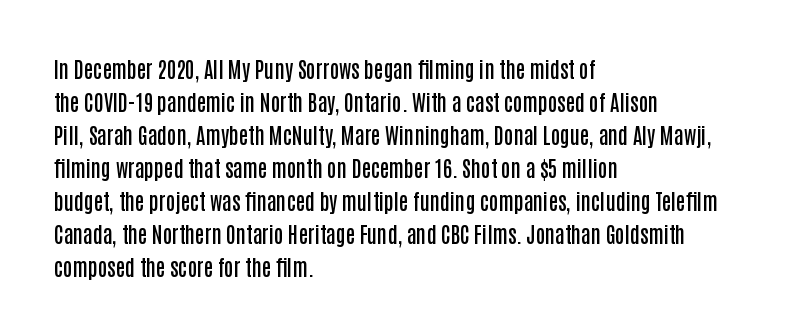
{"italic": "no", "bold": "semi", "underline": "no", "align": "left", "line_spacing": "normal", "line_spacing_ratio": 1.57, "letter_spacing": "normal", "letter_spacing_em": 0.0, "glyph_px": 21}
